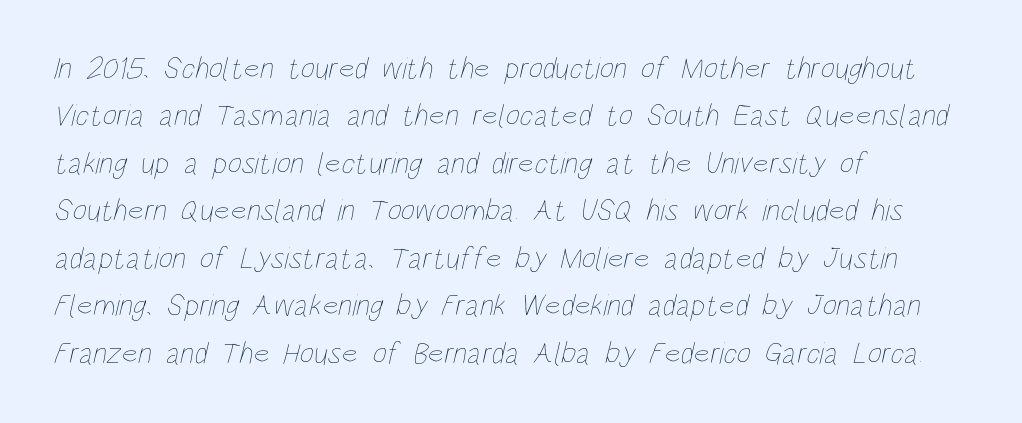
Nothing unusual about the tracking: characters are spaced as the font intends. Stems here are at most as thick as an everyday book face. The face used here is proportionally spaced, like ordinary book or web type. The area under the type is left untouched. Leading: standard. In CSS terms this would be text-align: left.
